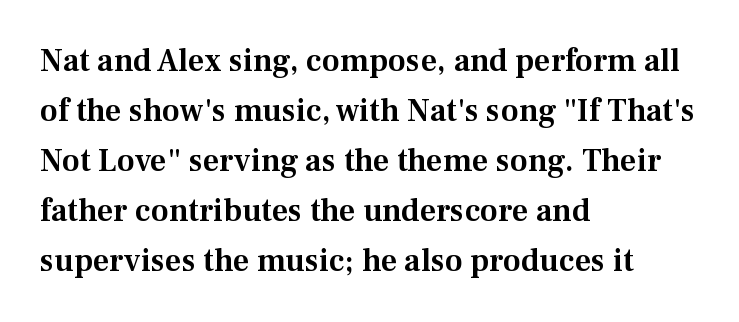
Q: Is the text italic (slanted)? A: No, it is upright.
Q: Is the typeface a serif or a sans-serif typeface? A: Serif.
Q: Is the text underlined? A: No.
Q: How is the paragraph aligned? A: Left-aligned.
Q: Is the spacing between letters normal or unusually wide? A: Normal.
Q: Is the spacing between lines tight, normal or loose? A: Normal.
Q: Width (condensed, normal, or wide)? A: Normal.
Q: Stroke contrast? A: Medium.
Q: x-height? A: Medium.
Q: Monospaced? A: No.
